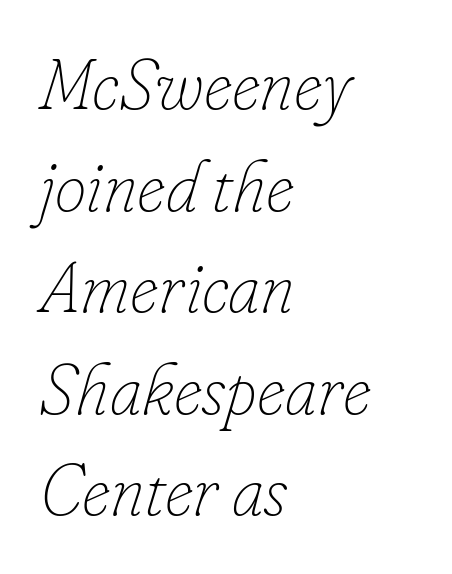
The image shows 71 px thin type, italic (leaning right); set left-aligned, normal line spacing (1.43x), normal letter spacing, not underlined; low stroke contrast and a small x-height.
